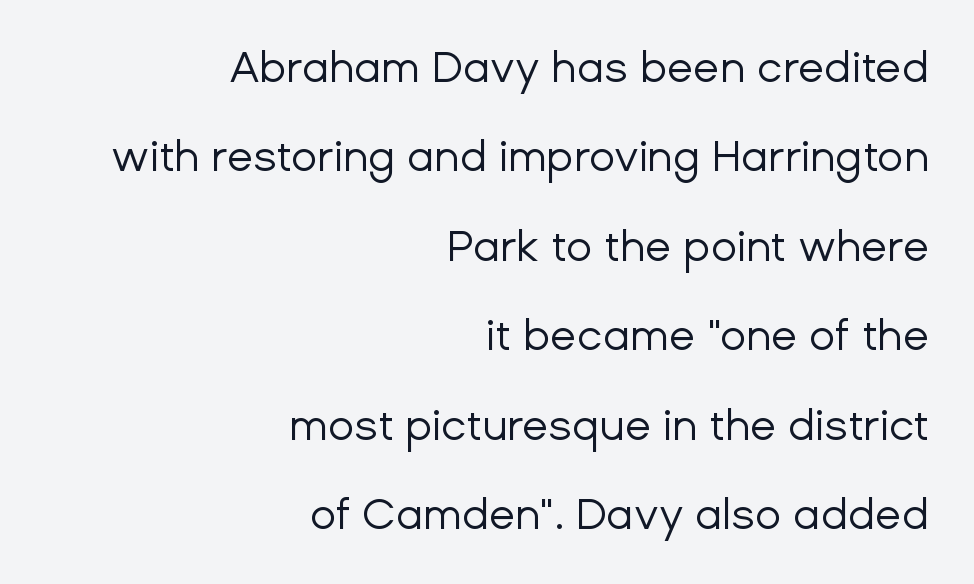
The image shows 43 px regular-weight sans-serif type, upright; set right-aligned, loose line spacing (2.08x), normal letter spacing, not underlined; low stroke contrast and a medium x-height.
